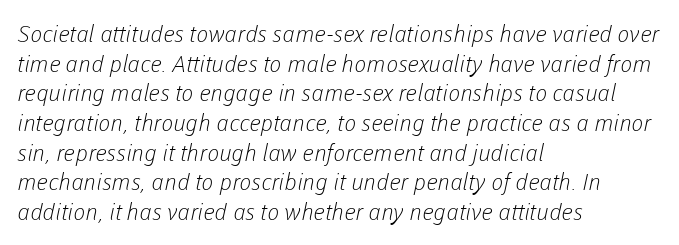
The image shows 23 px text type; set left-aligned, normal line spacing (1.29x), normal letter spacing, not underlined.
